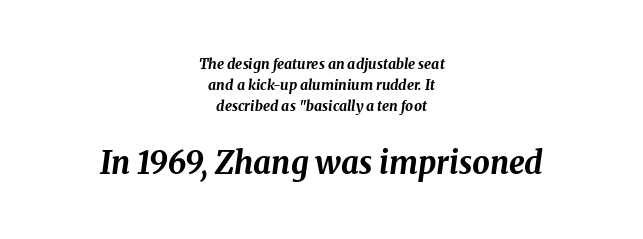
The image shows 31 px bold type, italic (leaning right); set centered, normal line spacing (1.51x), normal letter spacing, not underlined; the second (bottom) block is 2.21x larger; medium stroke contrast and a medium x-height.
